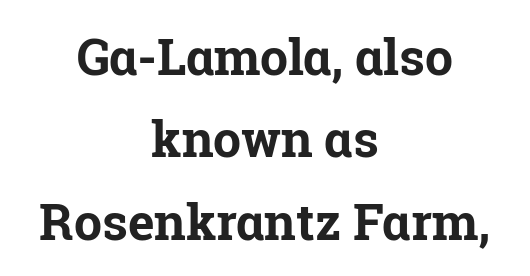
This sample is center-justified, so both line endings float freely. Plenty of ink on the page — the face is bold. This rendering employs a face with finishing strokes, i.e., a serif. The passage shown is typed in a proportional face where columns would drift.
